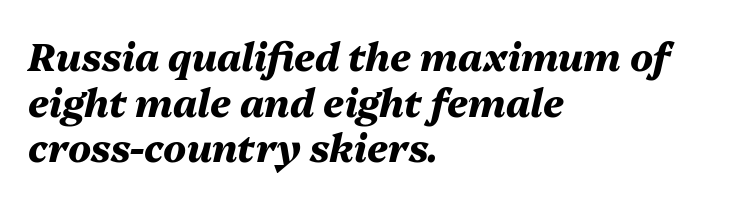
The image shows 38 px heavy type, italic (leaning right); set left-aligned, line spacing 1.2x, normal letter spacing, not underlined; medium stroke contrast and a medium x-height.
